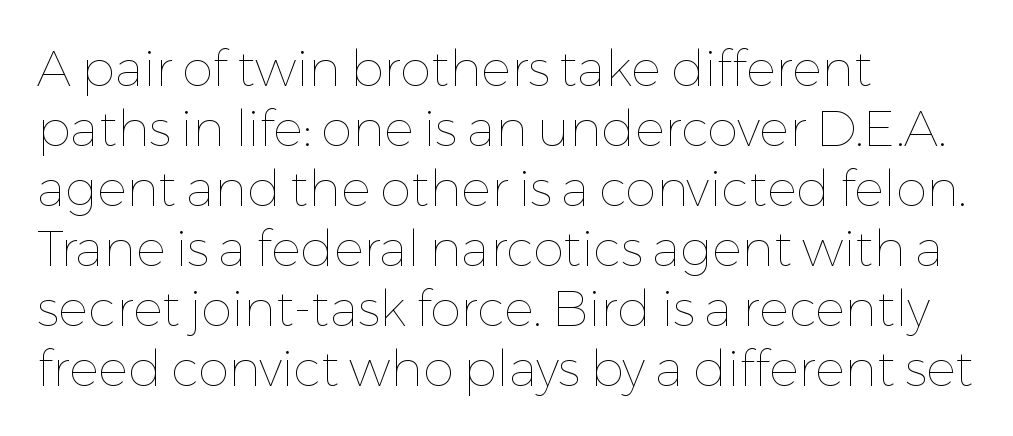
A classic flush-left, rag-right setting is used for this passage. Is there any slant? The stems are plumb. Short note: letters normally spaced. No chunkiness to these letters — they're not bold. The glyphs are unaccompanied by any horizontal stroke below them.
